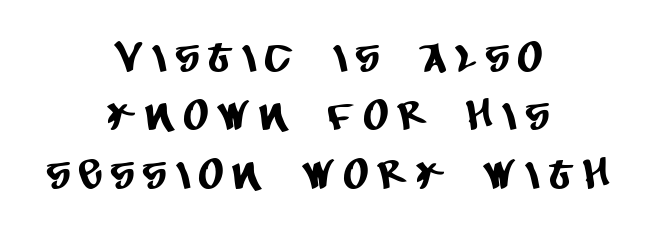
Q: Is the typeface a serif or a sans-serif typeface? A: Sans-serif.
Q: Is the text underlined? A: No.
Q: How is the paragraph aligned? A: Centered.
Q: Is the spacing between letters normal or unusually wide? A: Unusually wide.
Q: Is the spacing between lines tight, normal or loose? A: Normal.
Q: Width (condensed, normal, or wide)? A: Condensed.
Q: Stroke contrast? A: Low.
Q: x-height? A: Large.
Q: Monospaced? A: No.
